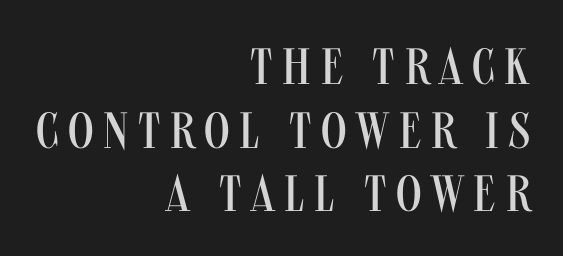
Baseline-to-baseline distance is the conventional proportion of letter height. This is roman type, the default non-slanted kind. Looks like regular typesetting: each glyph gets only the width it needs. In terms of letterform style, serifs are entirely absent. Where is the straight margin? On the right.
